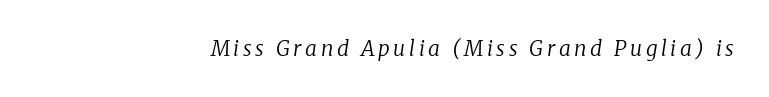
Q: Is the text bold? A: No.
Q: Is the text italic (slanted)? A: Yes, it leans right by about 8 degrees.
Q: Is the text underlined? A: No.
Q: How is the paragraph aligned? A: Right-aligned.
